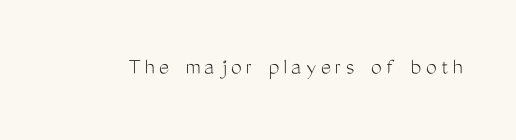
Only glyphs here, with clear space below each row. Posture: upright roman. The font is comparable to plain body text, perhaps lighter.
